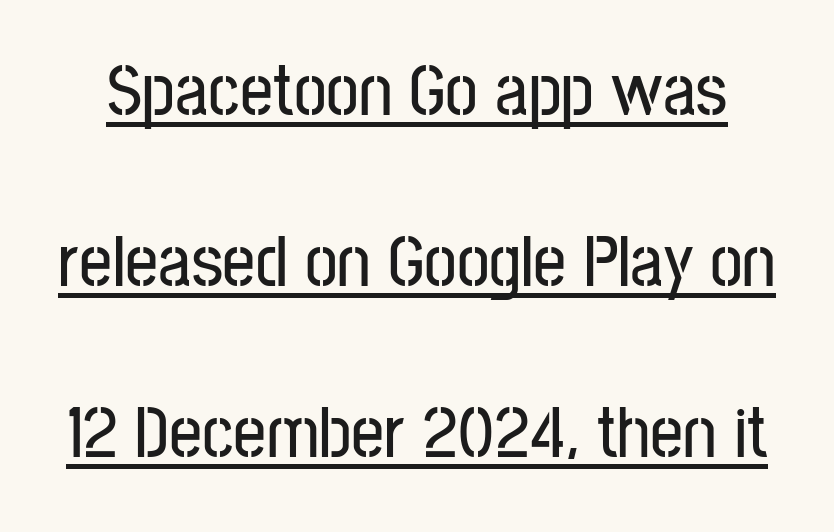
Q: Is the text italic (slanted)? A: No, it is upright.
Q: Is the typeface a serif or a sans-serif typeface? A: Sans-serif.
Q: Is the text underlined? A: Yes.
Q: Is the spacing between letters normal or unusually wide? A: Normal.
Q: Is the spacing between lines tight, normal or loose? A: Loose.
Q: Width (condensed, normal, or wide)? A: Condensed.
Q: Stroke contrast? A: Low.
Q: x-height? A: Medium.
Q: Monospaced? A: No.
